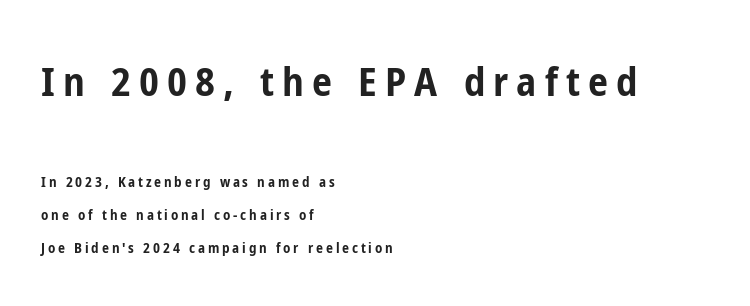
This sample uses an upright cut, with every glyph sitting square on the baseline. The face used here appears at its bigger size in the upper chunk. Font category for this specimen: sans-serif. Airy leading. Look at the tracking — it's clearly loosened, letters drifting apart. I'd describe the lettering as bold — thick and assertive.
